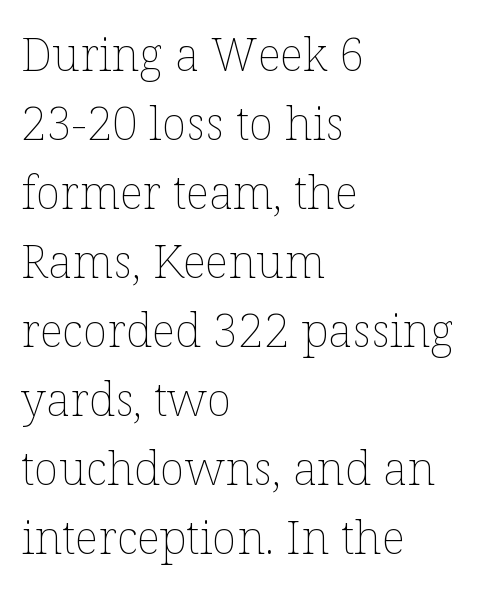
Q: Is the text bold? A: No.
Q: Is the text italic (slanted)? A: No, it is upright.
Q: Is the text underlined? A: No.
Q: How is the paragraph aligned? A: Left-aligned.
Q: Is the spacing between letters normal or unusually wide? A: Normal.
Q: Is the spacing between lines tight, normal or loose? A: Normal.
Q: Width (condensed, normal, or wide)? A: Normal.
Q: Stroke contrast? A: Low.
Q: x-height? A: Medium.
Q: Monospaced? A: No.
